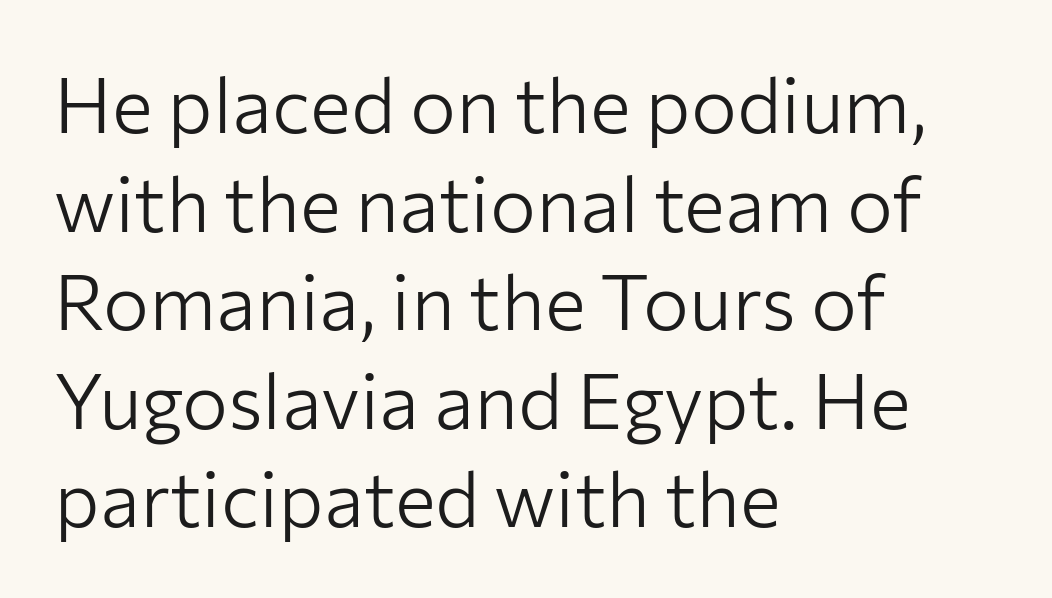
The image shows 77 px light sans-serif type, upright; set left-aligned, normal line spacing (1.28x), normal letter spacing, not underlined; low stroke contrast and a medium x-height.
